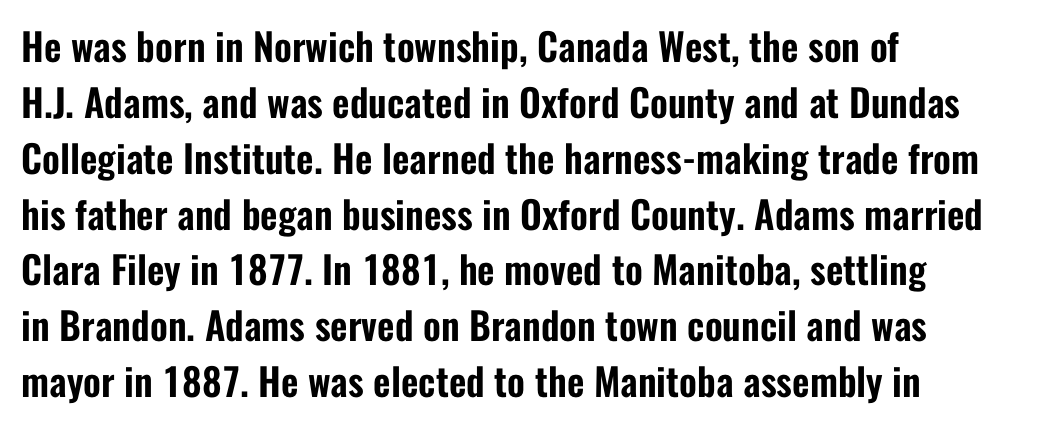
The image shows 38 px condensed sans-serif type, upright; set left-aligned, normal line spacing (1.47x), normal letter spacing, not underlined; low stroke contrast and a medium x-height.
